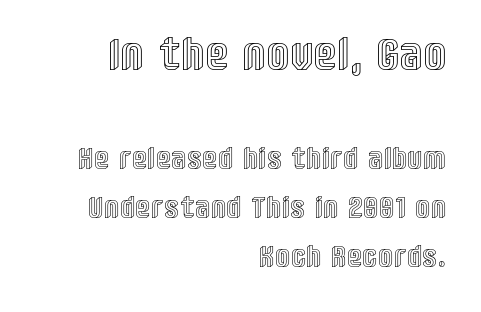
{"italic": "no", "width": "condensed", "x_height": "large", "monospaced": "no", "underline": "no", "align": "right", "line_spacing": "normal", "line_spacing_ratio": 1.69, "larger_block": "first", "size_ratio": 1.52, "glyph_px": 44}
